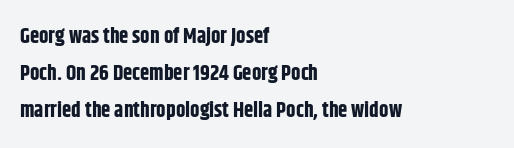
Q: Is the text bold? A: Yes.
Q: Is the text italic (slanted)? A: No, it is upright.
Q: Is the text underlined? A: No.
Q: How is the paragraph aligned? A: Left-aligned.
Q: Is the spacing between letters normal or unusually wide? A: Normal.
